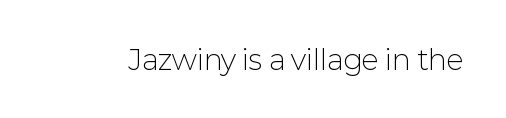
The letters stand straight up with perfectly vertical stems. Decoration check: the copy has no underline. Weight: not bold — regular or lighter. Letter spacing: default.
